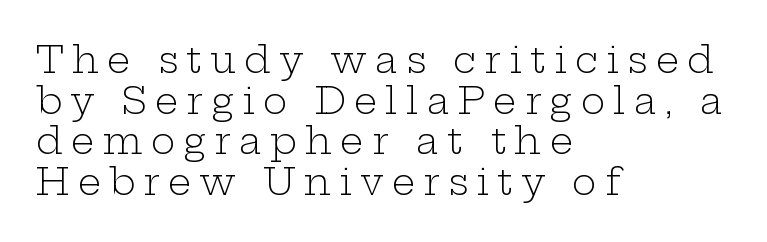
{"serif": "yes", "italic": "no", "bold": "no", "weight": "light", "width": "wide", "stroke_contrast": "low", "x_height": "medium", "monospaced": "no", "underline": "no", "align": "left", "line_spacing": "tight", "line_spacing_ratio": 1.1, "letter_spacing": "wide", "letter_spacing_em": 0.22, "glyph_px": 37}
